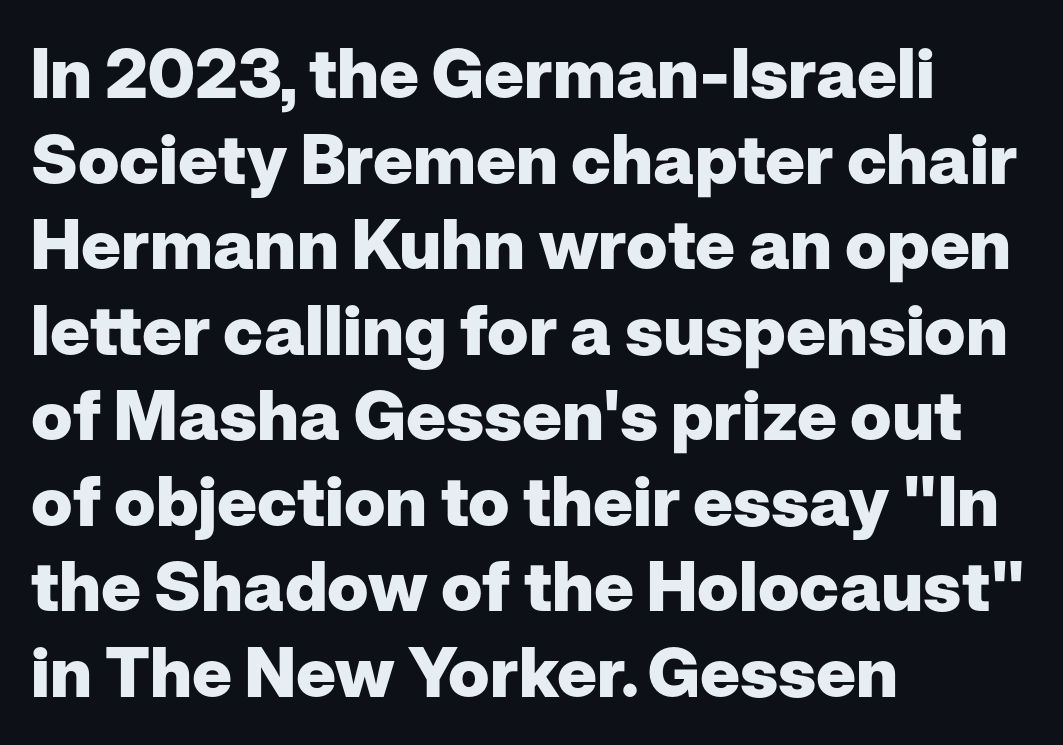
{"serif": "no", "italic": "no", "bold": "yes", "weight": "heavy", "width": "normal", "stroke_contrast": "low", "x_height": "medium", "monospaced": "no", "underline": "no", "align": "left", "line_spacing_ratio": 1.24, "letter_spacing": "normal", "letter_spacing_em": 0.0, "glyph_px": 69}
